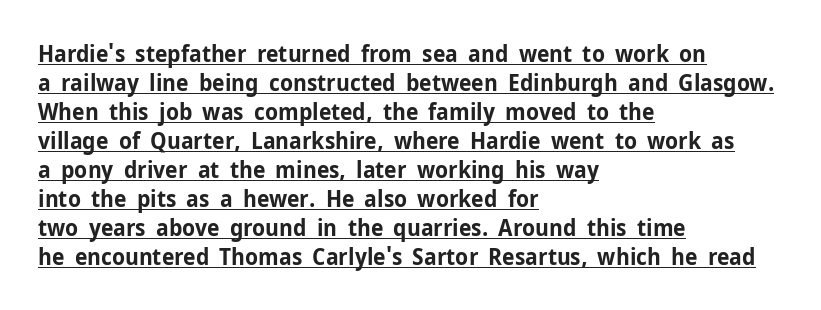
{"italic": "no", "bold": "yes", "underline": "yes", "align": "left", "line_spacing": "normal", "line_spacing_ratio": 1.26, "letter_spacing": "normal", "letter_spacing_em": 0.0, "glyph_px": 23}
